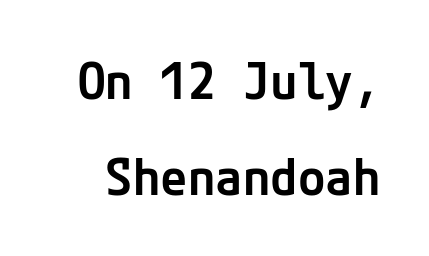
The image shows 50 px semibold sans-serif type, upright; set loose line spacing (1.92x), normal letter spacing, not underlined; low stroke contrast and a medium x-height.
